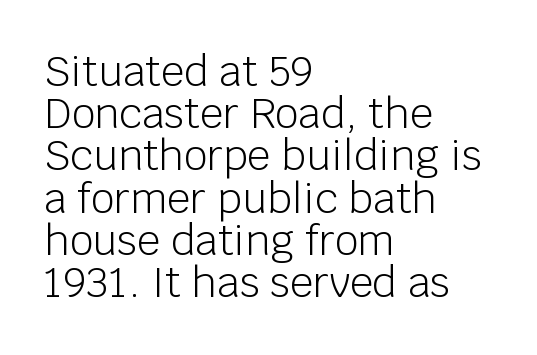
Q: Is the text bold? A: No.
Q: Is the text italic (slanted)? A: No, it is upright.
Q: Is the typeface a serif or a sans-serif typeface? A: Sans-serif.
Q: Is the text underlined? A: No.
Q: How is the paragraph aligned? A: Left-aligned.
Q: Is the spacing between letters normal or unusually wide? A: Normal.
Q: Is the spacing between lines tight, normal or loose? A: Tight.
Q: Width (condensed, normal, or wide)? A: Normal.
Q: Stroke contrast? A: Low.
Q: x-height? A: Large.
Q: Monospaced? A: No.
